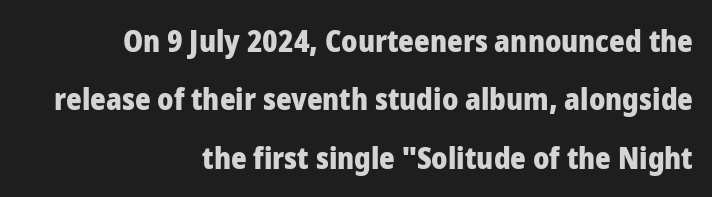
Q: Is the text bold? A: Yes.
Q: Is the text italic (slanted)? A: No, it is upright.
Q: Is the typeface a serif or a sans-serif typeface? A: Sans-serif.
Q: Is the text underlined? A: No.
Q: How is the paragraph aligned? A: Right-aligned.
Q: Is the spacing between letters normal or unusually wide? A: Normal.
Q: Is the spacing between lines tight, normal or loose? A: Loose.
Q: Width (condensed, normal, or wide)? A: Normal.
Q: Stroke contrast? A: Low.
Q: x-height? A: Medium.
Q: Monospaced? A: No.
